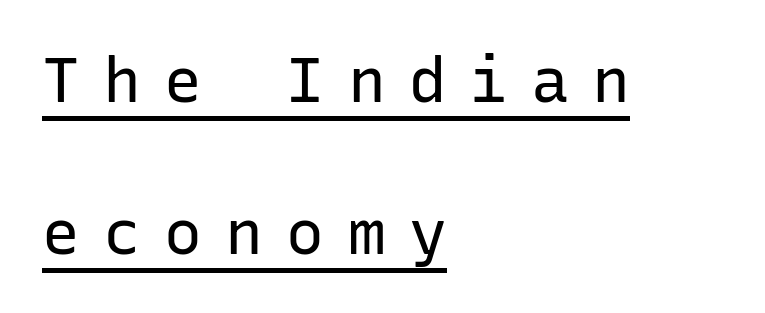
Looks like terminal output: every glyph gets an equal slot. These lines are composed in type without serifs. The specimen reads as upright at a glance. Summary of weight: not heavy and not bold. Widely set lines give the paragraph a tall, airy silhouette.
